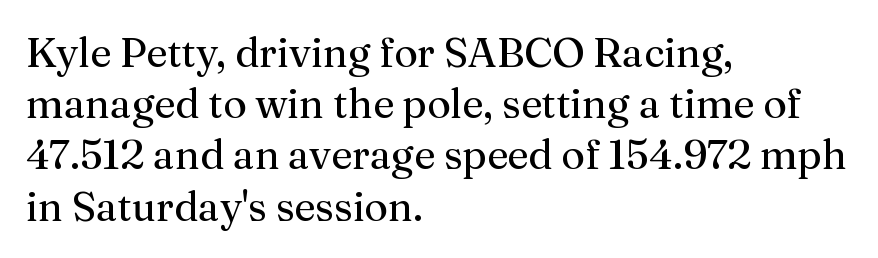
Q: Is the text bold? A: No.
Q: Is the text italic (slanted)? A: No, it is upright.
Q: Is the typeface a serif or a sans-serif typeface? A: Serif.
Q: Is the text underlined? A: No.
Q: How is the paragraph aligned? A: Left-aligned.
Q: Is the spacing between letters normal or unusually wide? A: Normal.
Q: Is the spacing between lines tight, normal or loose? A: Normal.
Q: Width (condensed, normal, or wide)? A: Normal.
Q: Stroke contrast? A: Medium.
Q: x-height? A: Medium.
Q: Monospaced? A: No.
